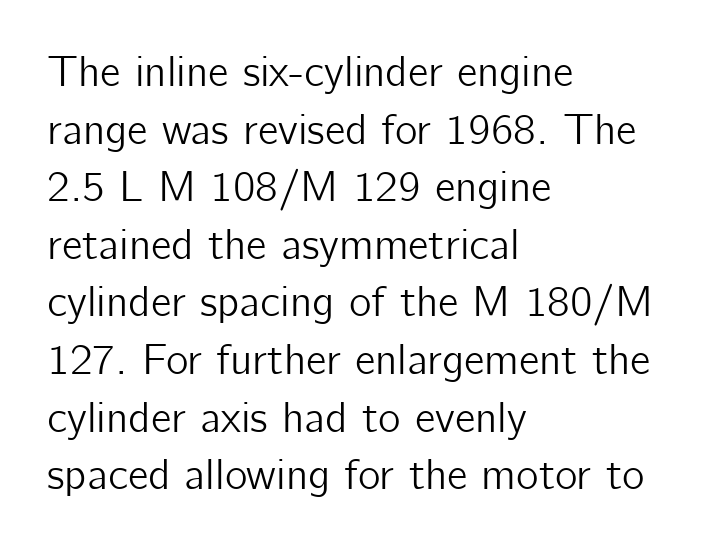
Compared with a centered layout, this one pins lines to the left instead. Examine the stroke ends and you'll find no serifs. Summary of vertical rhythm: regular, with standard interline spacing. Letters rest on an invisible, unmarked baseline. Italic: no, the glyphs are upright roman.
